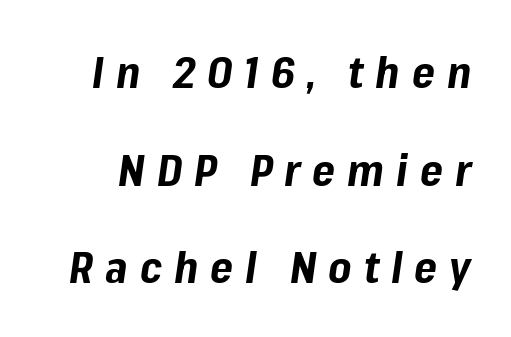
Q: Is the text bold? A: Yes.
Q: Is the text italic (slanted)? A: Yes, it leans right by about 8 degrees.
Q: Is the text underlined? A: No.
Q: Is the spacing between letters normal or unusually wide? A: Unusually wide.
Q: Is the spacing between lines tight, normal or loose? A: Loose.
Q: Width (condensed, normal, or wide)? A: Normal.
Q: Stroke contrast? A: Low.
Q: x-height? A: Medium.
Q: Monospaced? A: No.
